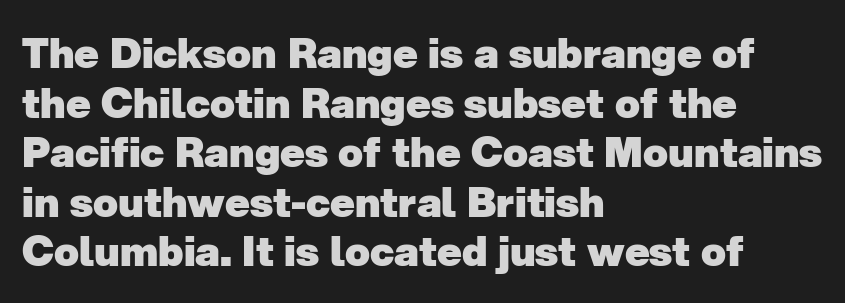
The image shows 41 px heavy sans-serif type; set left-aligned, line spacing 1.21x, normal letter spacing, not underlined; low stroke contrast and a medium x-height.
